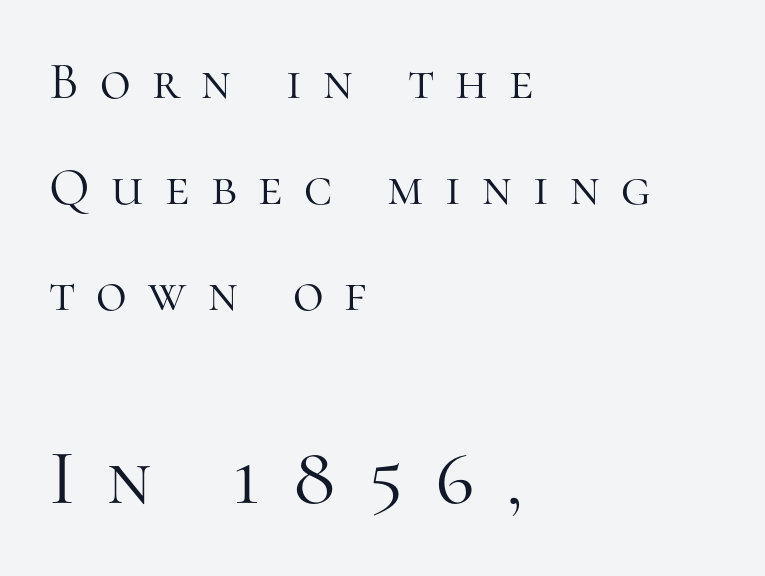
{"serif": "yes", "italic": "no", "bold": "no", "weight": "light", "width": "normal", "stroke_contrast": "high", "x_height": "medium", "monospaced": "no", "underline": "no", "align": "left", "line_spacing": "loose", "line_spacing_ratio": 2.0, "letter_spacing": "wide", "letter_spacing_em": 0.4, "larger_block": "second", "size_ratio": 1.49, "glyph_px": 79}
